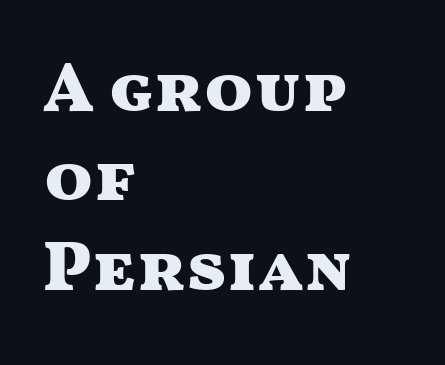
Q: Is the text bold? A: Yes.
Q: Is the text italic (slanted)? A: No, it is upright.
Q: Is the typeface a serif or a sans-serif typeface? A: Sans-serif.
Q: Is the text underlined? A: No.
Q: How is the paragraph aligned? A: Left-aligned.
Q: Is the spacing between letters normal or unusually wide? A: Normal.
Q: Is the spacing between lines tight, normal or loose? A: Normal.
Q: Width (condensed, normal, or wide)? A: Wide.
Q: Stroke contrast? A: Medium.
Q: x-height? A: Medium.
Q: Monospaced? A: No.
